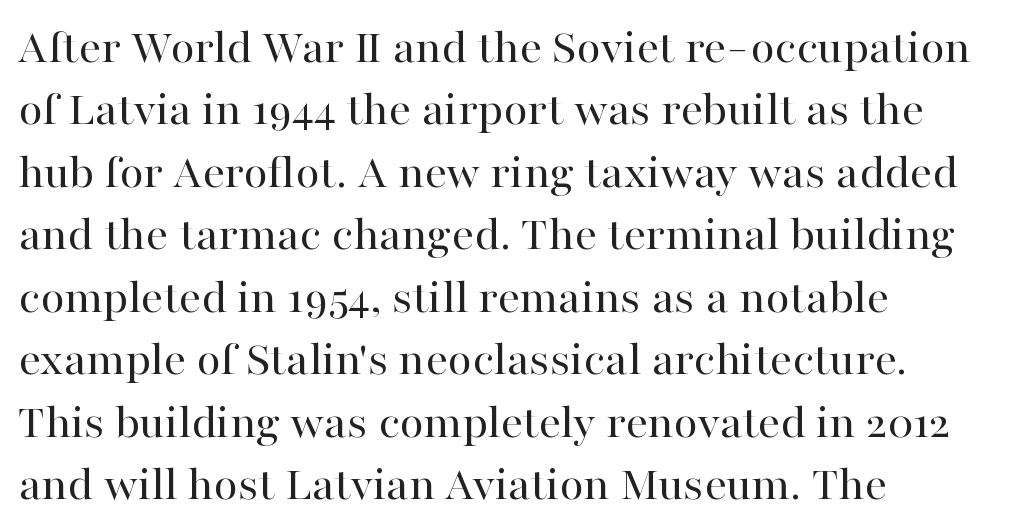
{"serif": "yes", "italic": "no", "bold": "no", "weight": "regular", "width": "normal", "stroke_contrast": "high", "x_height": "medium", "monospaced": "no", "underline": "no", "align": "left", "line_spacing": "normal", "line_spacing_ratio": 1.25, "letter_spacing": "normal", "letter_spacing_em": 0.0, "glyph_px": 50}
